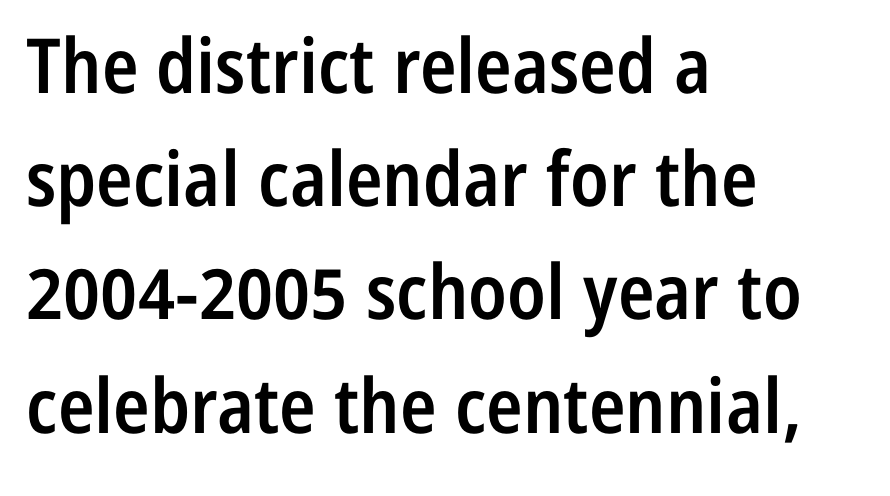
The image shows 76 px semibold, condensed sans-serif type, upright; set left-aligned, normal line spacing (1.49x), normal letter spacing, not underlined; low stroke contrast and a medium x-height.
